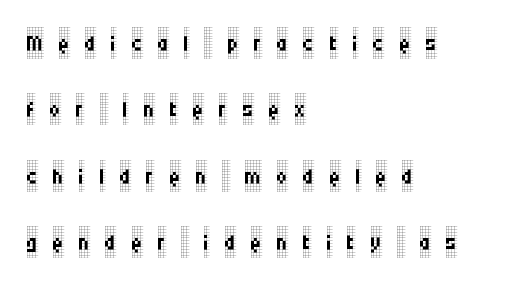
The image shows 31 px regular-weight, condensed serif type, upright; set left-aligned, loose line spacing (2.14x), unusually wide letter spacing (+0.48 em), not underlined; low stroke contrast and a large x-height.
